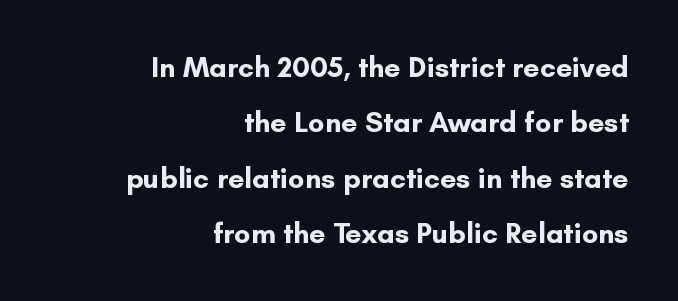
{"serif": "no", "italic": "no", "bold": "yes", "weight": "bold", "width": "normal", "stroke_contrast": "low", "x_height": "small", "monospaced": "no", "underline": "no", "align": "right", "line_spacing": "loose", "line_spacing_ratio": 1.91, "letter_spacing": "normal", "letter_spacing_em": 0.0, "glyph_px": 29}
